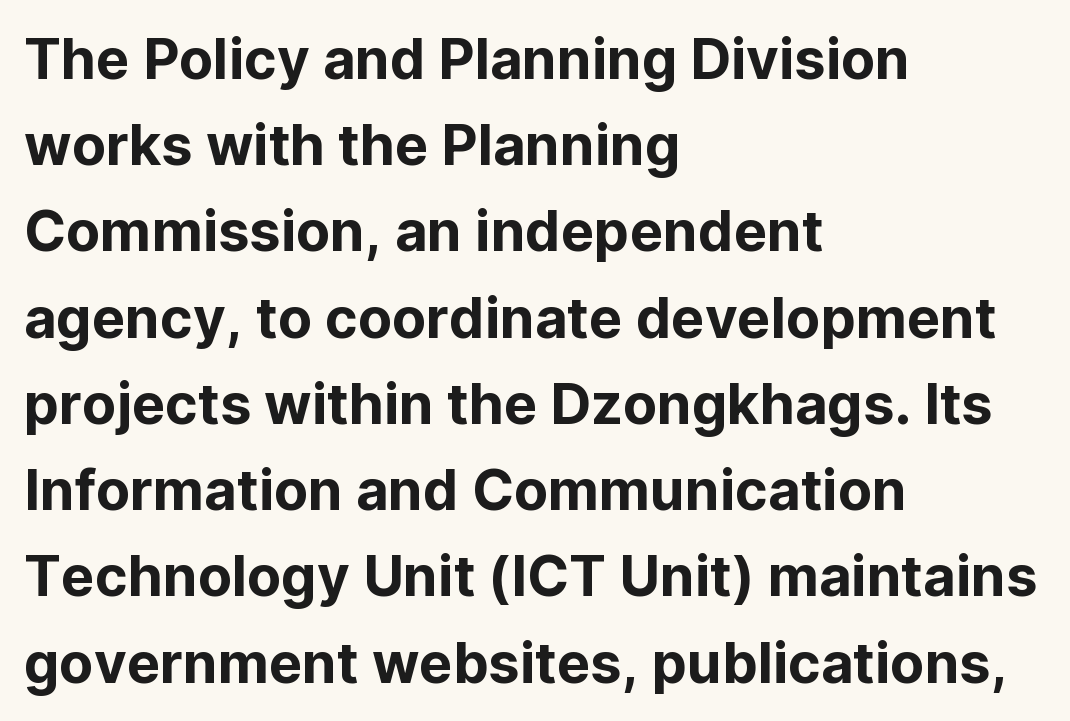
{"serif": "no", "italic": "no", "width": "normal", "stroke_contrast": "low", "x_height": "medium", "monospaced": "no", "underline": "no", "align": "left", "line_spacing": "normal", "line_spacing_ratio": 1.54, "letter_spacing": "normal", "letter_spacing_em": 0.0, "glyph_px": 56}
